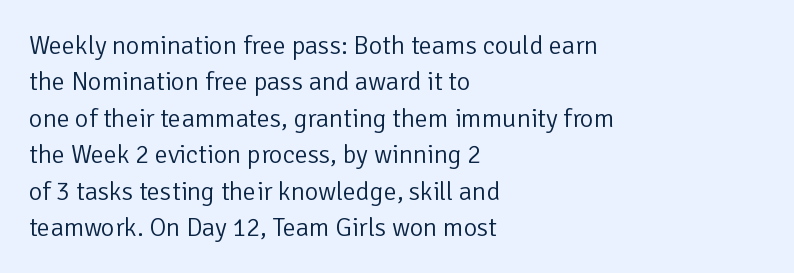
Q: Is the text bold? A: No.
Q: Is the text italic (slanted)? A: No, it is upright.
Q: Is the text underlined? A: No.
Q: How is the paragraph aligned? A: Left-aligned.
Q: Is the spacing between letters normal or unusually wide? A: Normal.
Q: Is the spacing between lines tight, normal or loose? A: Normal.
